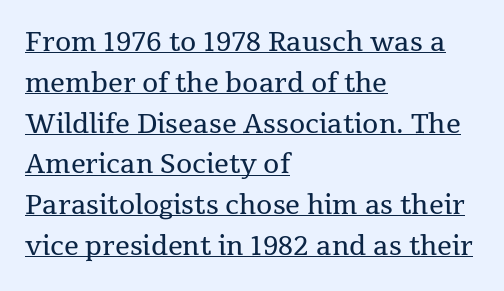
Q: Is the text bold? A: No.
Q: Is the text italic (slanted)? A: No, it is upright.
Q: Is the text underlined? A: Yes.
Q: How is the paragraph aligned? A: Left-aligned.
Q: Is the spacing between letters normal or unusually wide? A: Normal.
Q: Is the spacing between lines tight, normal or loose? A: Normal.
